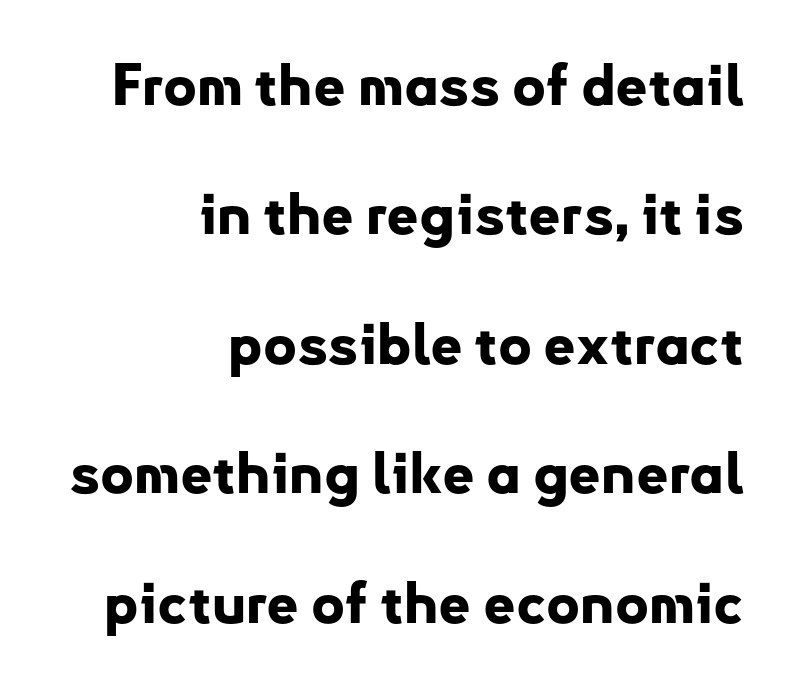
{"serif": "no", "italic": "no", "bold": "yes", "weight": "bold", "width": "normal", "stroke_contrast": "low", "x_height": "small", "monospaced": "no", "underline": "no", "align": "right", "line_spacing": "loose", "line_spacing_ratio": 2.27, "letter_spacing": "normal", "letter_spacing_em": 0.0, "glyph_px": 57}
